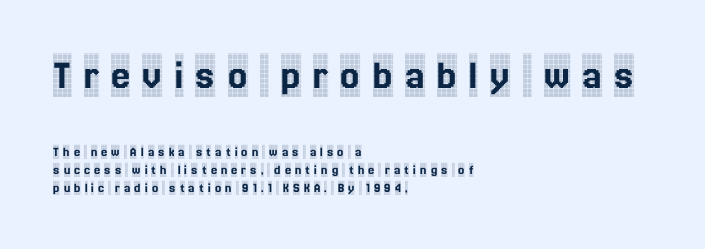
The image shows 43 px condensed serif type, upright; set left-aligned, normal line spacing (1.31x), unusually wide letter spacing (+0.28 em), not underlined; the first (top) block is 3.07x larger; a large x-height.
